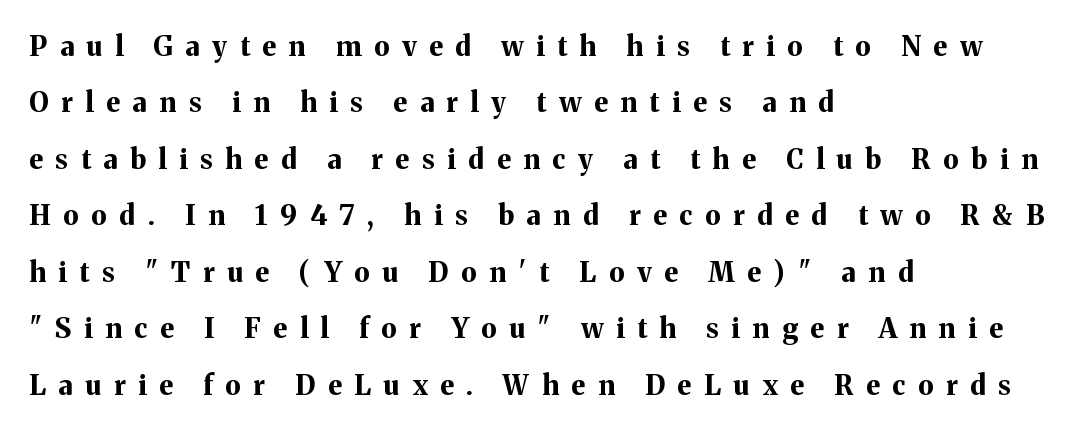
Q: Is the text bold? A: Yes.
Q: Is the text italic (slanted)? A: No, it is upright.
Q: Is the text underlined? A: No.
Q: How is the paragraph aligned? A: Left-aligned.
Q: Is the spacing between letters normal or unusually wide? A: Unusually wide.
Q: Is the spacing between lines tight, normal or loose? A: Loose.
